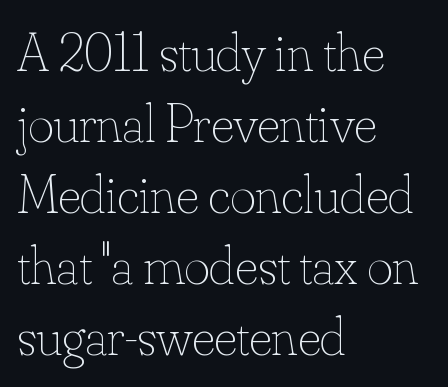
Look at the tracking — it's just the regular setting, nothing added. Layout note: lines flush left. Looks like regular typesetting: each glyph gets only the width it needs. Every stem runs plumb, perpendicular to the baseline. Each row of text sits above clean, open space. Horizontal bands of white between lines are of average thickness.
